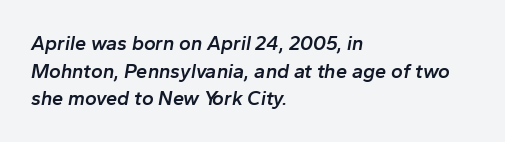
{"italic": "yes", "lean": "right", "slant_degrees": 10, "bold": "semi", "underline": "no", "align": "left", "line_spacing": "normal", "line_spacing_ratio": 1.38, "letter_spacing": "normal", "letter_spacing_em": 0.0, "glyph_px": 20}
